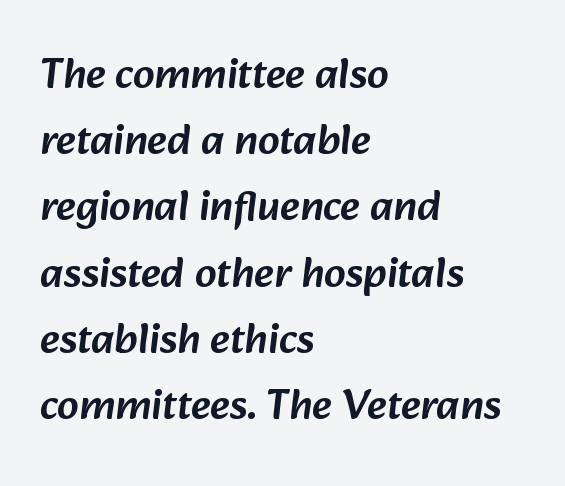
Q: Is the typeface a serif or a sans-serif typeface? A: Sans-serif.
Q: Is the text underlined? A: No.
Q: How is the paragraph aligned? A: Left-aligned.
Q: Is the spacing between letters normal or unusually wide? A: Normal.
Q: Is the spacing between lines tight, normal or loose? A: Normal.
Q: Width (condensed, normal, or wide)? A: Normal.
Q: Stroke contrast? A: Low.
Q: x-height? A: Medium.
Q: Monospaced? A: No.
